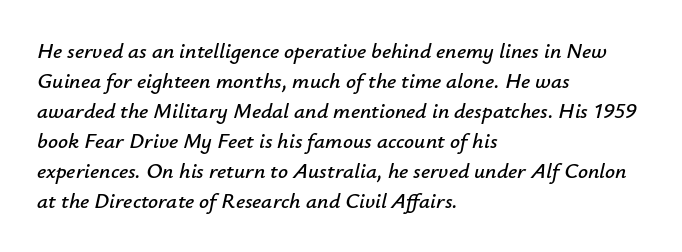
The string is rendered with underlining switched off. No extra tracking has been applied to these lines. Rendered with sloped, italic letterforms. Teacher's note: observe the even left margin — that is flush-left alignment. Is there much room between lines? A standard amount, neither cramped nor airy.
